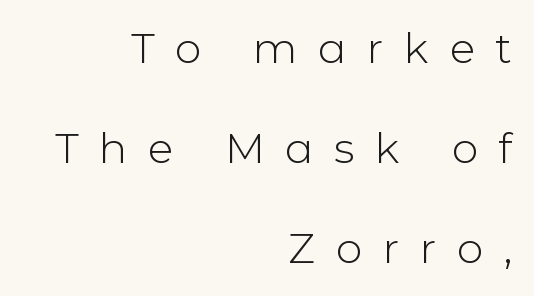
Rendered with straight, roman letterforms. What stands out about the letter spacing? Its width — letters are far apart. Underlining? Definitely not there. Interline gaps are noticeably wide in this sample. What kind of face is this? One without serifs — a sans. Bold? No — there's no thickening of the strokes.
